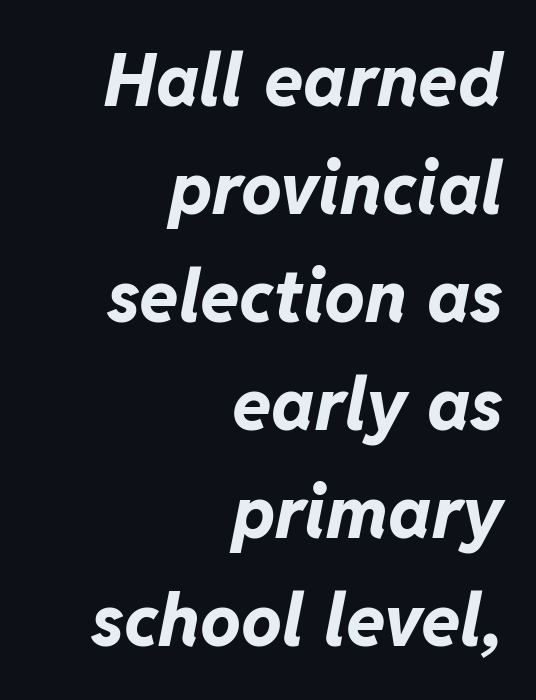
Q: Is the text bold? A: Yes.
Q: Is the text italic (slanted)? A: Yes, it leans right by about 11 degrees.
Q: Is the text underlined? A: No.
Q: How is the paragraph aligned? A: Right-aligned.
Q: Is the spacing between letters normal or unusually wide? A: Normal.
Q: Is the spacing between lines tight, normal or loose? A: Normal.
Q: Width (condensed, normal, or wide)? A: Normal.
Q: Stroke contrast? A: Low.
Q: x-height? A: Medium.
Q: Monospaced? A: No.
